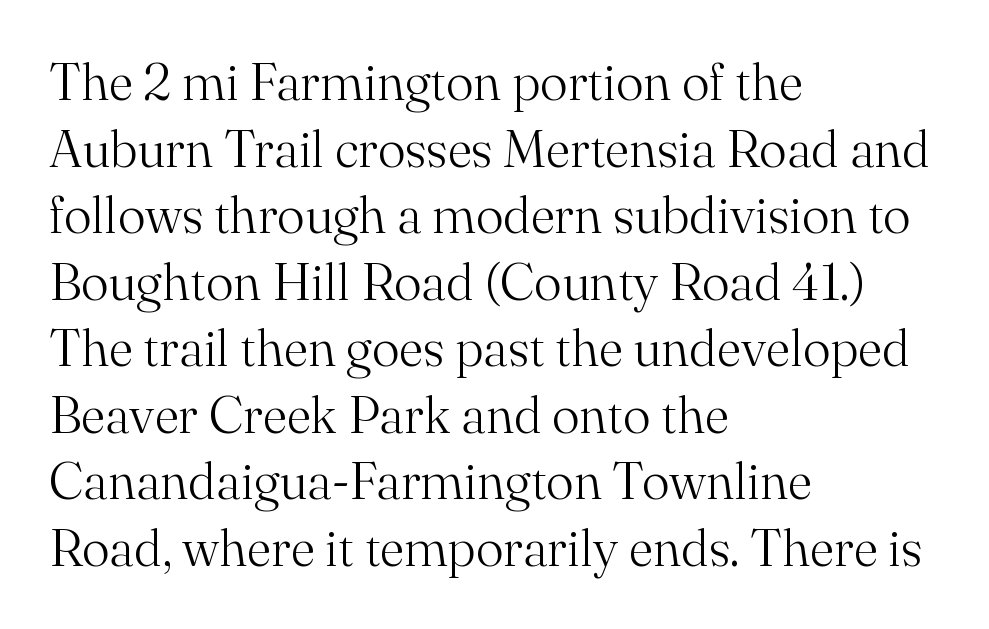
{"serif": "yes", "italic": "no", "bold": "no", "weight": "light", "width": "normal", "stroke_contrast": "medium", "x_height": "small", "monospaced": "no", "underline": "no", "align": "left", "line_spacing": "normal", "line_spacing_ratio": 1.28, "letter_spacing": "normal", "letter_spacing_em": 0.0, "glyph_px": 52}
